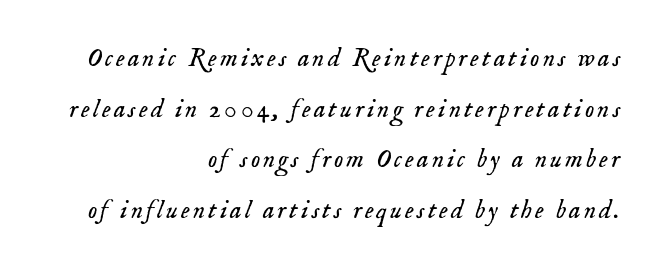
{"italic": "yes", "lean": "right", "slant_degrees": 18, "bold": "no", "underline": "no", "align": "right", "line_spacing": "loose", "line_spacing_ratio": 1.95, "glyph_px": 26}
